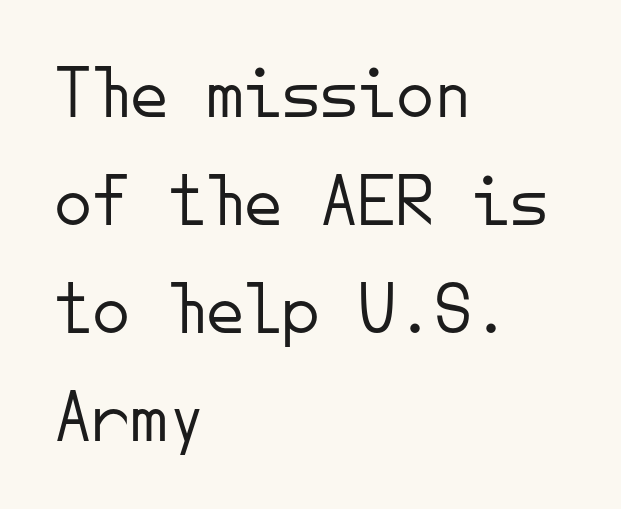
A normal amount of white space separates one row of letters from the next. No italicization has been applied; the sample stays upright. The typeface chosen for these lines omits serifs. Nobody drew a line under any word here. Each stroke keeps to a modest, everyday thickness or less. Here the designer chose a console-style face with uniform glyph widths.
